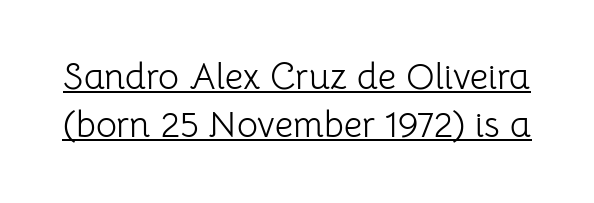
The image shows 36 px light sans-serif type, upright; set normal line spacing (1.34x), normal letter spacing, underlined; low stroke contrast and a medium x-height.
